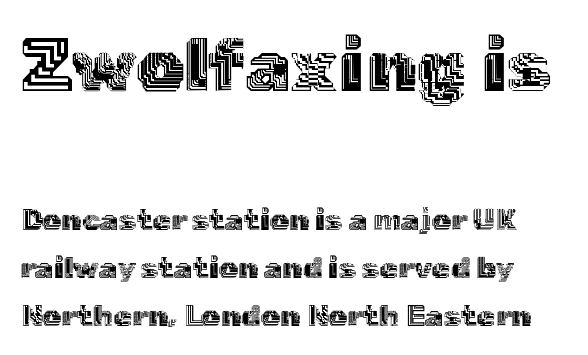
{"italic": "no", "width": "normal", "x_height": "medium", "monospaced": "no", "underline": "no", "line_spacing": "normal", "line_spacing_ratio": 1.61, "letter_spacing": "normal", "letter_spacing_em": 0.0, "larger_block": "first", "size_ratio": 2.5, "glyph_px": 75}
